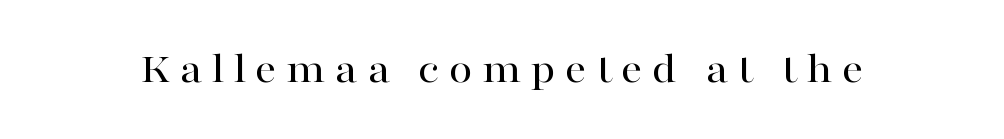
{"serif": "yes", "italic": "no", "width": "wide", "stroke_contrast": "high", "x_height": "medium", "monospaced": "no", "underline": "no", "letter_spacing": "wide", "letter_spacing_em": 0.21, "glyph_px": 43}
